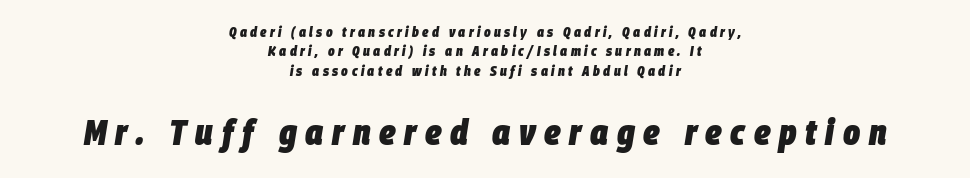
Q: Is the text bold? A: Yes.
Q: Is the text italic (slanted)? A: Yes, it leans right by about 9 degrees.
Q: Is the text underlined? A: No.
Q: How is the paragraph aligned? A: Centered.
Q: Is the spacing between letters normal or unusually wide? A: Unusually wide.
Q: Is the spacing between lines tight, normal or loose? A: Normal.
Q: Which block of text is set in a larger size, the first (top) or the second (bottom)? A: The second (bottom) one.
Q: Width (condensed, normal, or wide)? A: Condensed.
Q: Stroke contrast? A: Low.
Q: x-height? A: Large.
Q: Monospaced? A: No.
